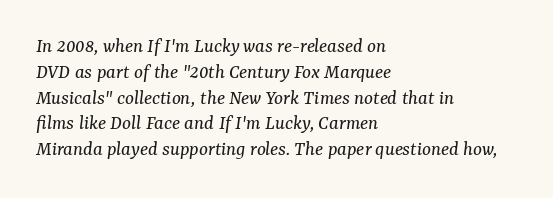
Words appear dense and cohesive because spacing is normal. Is this a heavy cut? Hardly; it is regular or lighter. The typesetter chose a ragged-right arrangement here. You can tell it's italic because the verticals aren't actually vertical.
